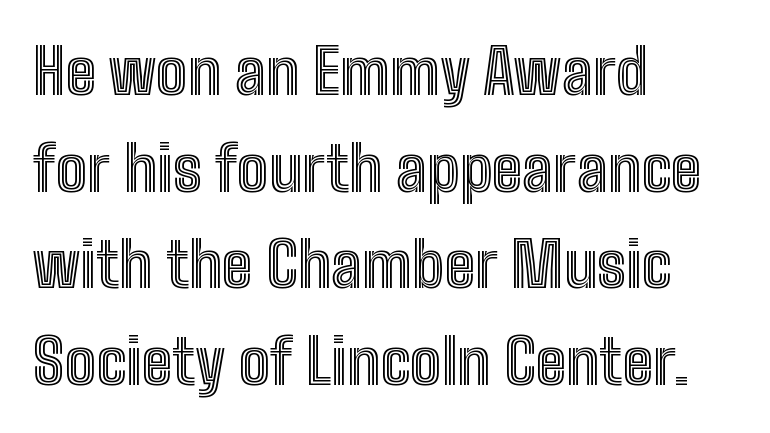
The image shows 62 px condensed type, upright; set left-aligned, normal line spacing (1.56x), normal letter spacing, not underlined; a medium x-height.
